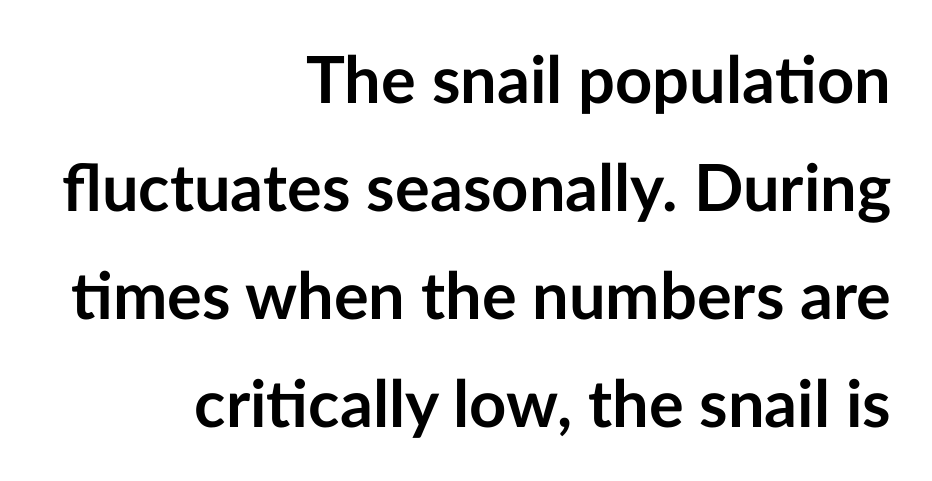
The lettering stays uniformly vertical, giving the passage a roman look. The gap between lines stays unmarked. Where is the straight margin? On the right. Look at the tracking — it's just the regular setting, nothing added. Each letter keeps its own natural width here, so spacing adapts to shape.
